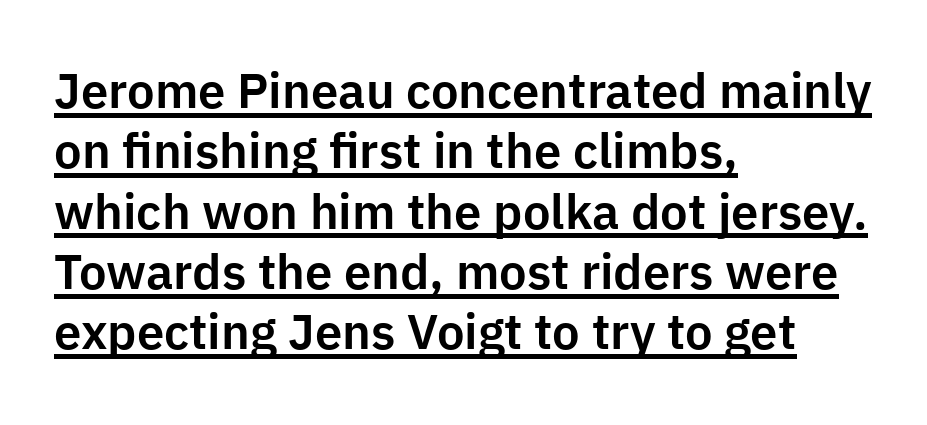
The axis of the letterforms is exactly vertical. Check the space under the baseline: a stroke is drawn there. Reading down the block, your eye returns to a fixed left position each line. Tracking here is standard; glyphs follow each other at the usual distance.
